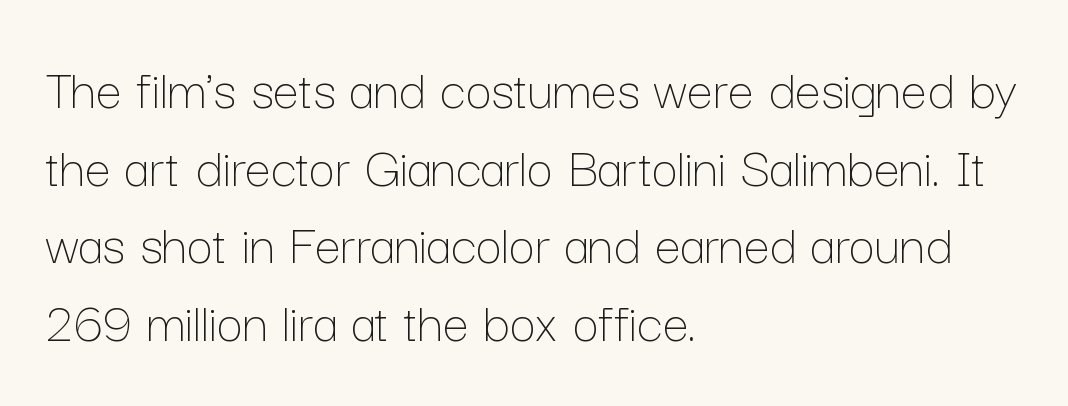
The image shows 58 px thin type, upright; set left-aligned, normal line spacing (1.34x), normal letter spacing, not underlined; low stroke contrast and a medium x-height.
